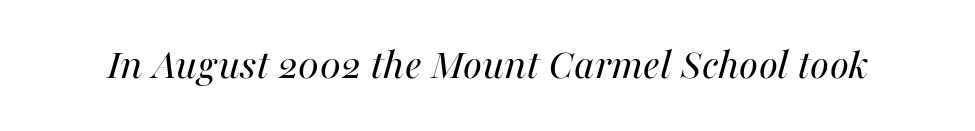
{"italic": "yes", "lean": "right", "slant_degrees": 16, "bold": "no", "weight": "regular", "width": "normal", "stroke_contrast": "medium", "x_height": "medium", "monospaced": "no", "underline": "no", "letter_spacing": "normal", "letter_spacing_em": 0.0, "glyph_px": 45}
